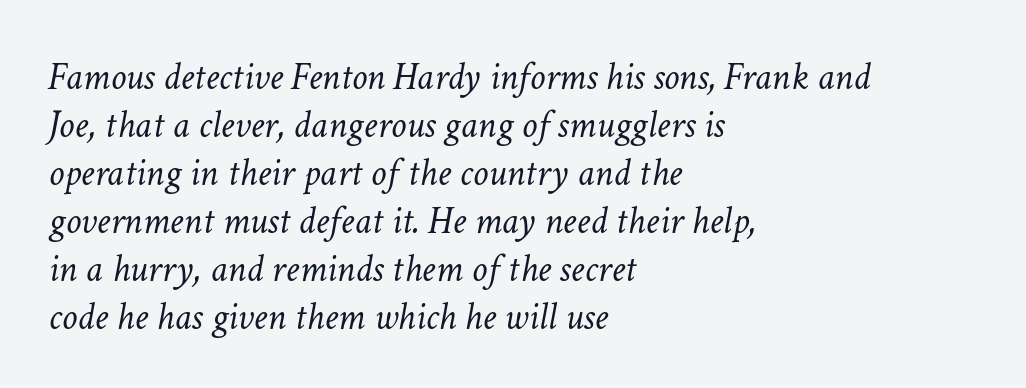
Q: Is the text bold? A: No.
Q: Is the text italic (slanted)? A: Yes, it leans right by about 11 degrees.
Q: Is the text underlined? A: No.
Q: How is the paragraph aligned? A: Left-aligned.
Q: Is the spacing between letters normal or unusually wide? A: Normal.
Q: Width (condensed, normal, or wide)? A: Normal.
Q: Stroke contrast? A: Low.
Q: x-height? A: Medium.
Q: Monospaced? A: No.
